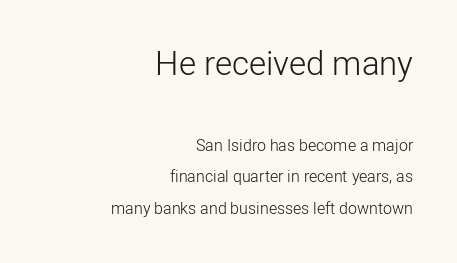
{"serif": "no", "italic": "no", "bold": "no", "weight": "light", "width": "normal", "stroke_contrast": "low", "x_height": "medium", "monospaced": "no", "underline": "no", "align": "right", "line_spacing": "loose", "line_spacing_ratio": 1.98, "letter_spacing": "normal", "letter_spacing_em": 0.0, "larger_block": "first", "size_ratio": 2.06, "glyph_px": 33}
